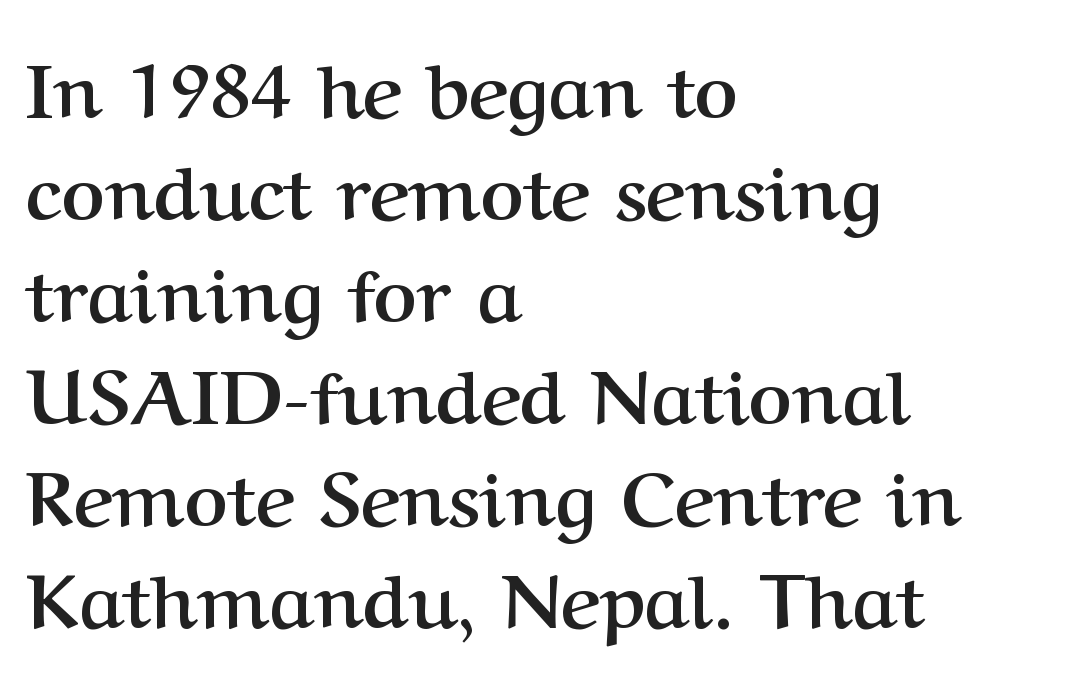
{"serif": "yes", "italic": "no", "bold": "yes", "weight": "semibold", "width": "normal", "stroke_contrast": "medium", "x_height": "medium", "monospaced": "no", "underline": "no", "align": "left", "line_spacing": "normal", "line_spacing_ratio": 1.36, "letter_spacing": "normal", "letter_spacing_em": 0.0, "glyph_px": 75}
